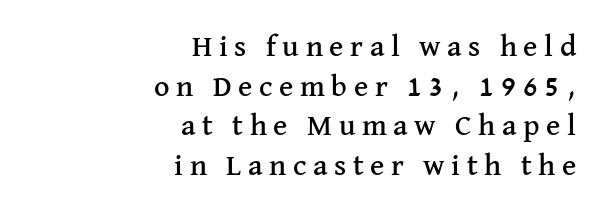
Q: Is the text italic (slanted)? A: No, it is upright.
Q: Is the typeface a serif or a sans-serif typeface? A: Serif.
Q: Is the text underlined? A: No.
Q: How is the paragraph aligned? A: Right-aligned.
Q: Is the spacing between letters normal or unusually wide? A: Unusually wide.
Q: Is the spacing between lines tight, normal or loose? A: Normal.
Q: Width (condensed, normal, or wide)? A: Normal.
Q: Stroke contrast? A: Medium.
Q: x-height? A: Medium.
Q: Monospaced? A: No.
